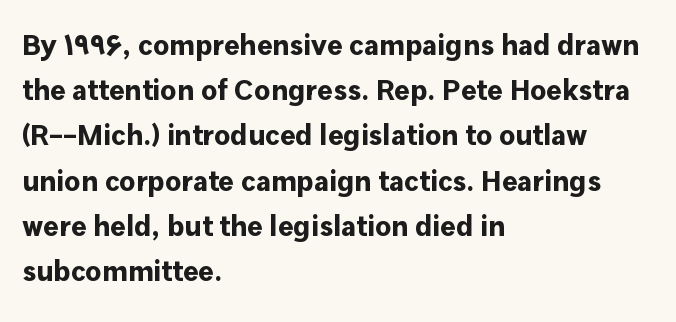
The letters advance in unequal steps, a hallmark of proportional type. The face used here has the dense, thick strokes of a bold. A normal amount of white space separates one row of letters from the next. No italicization has been applied; the sample stays upright. A typesetter would call this zero additional tracking. The gap between lines stays unmarked.
